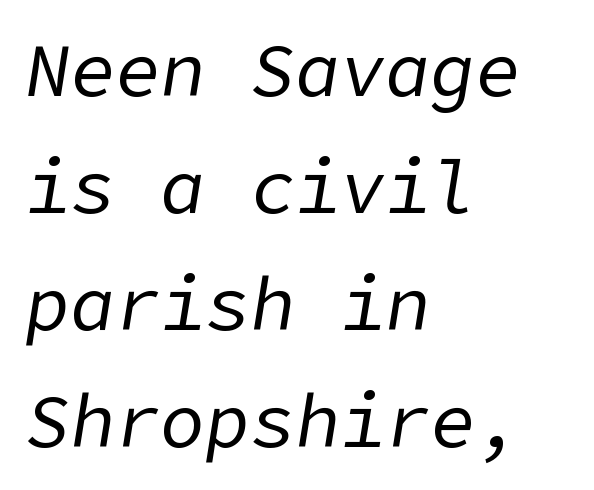
The image shows 75 px regular-weight type, italic (leaning right); set left-aligned, normal line spacing (1.56x), normal letter spacing, not underlined; low stroke contrast and a medium x-height.
